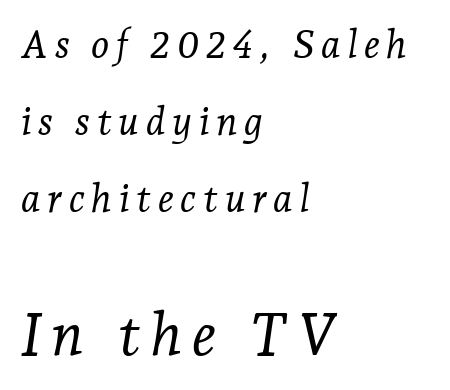
{"serif": "yes", "italic": "yes", "lean": "right", "slant_degrees": 7, "bold": "no", "weight": "light", "width": "normal", "stroke_contrast": "low", "x_height": "medium", "monospaced": "no", "underline": "no", "align": "left", "line_spacing": "loose", "line_spacing_ratio": 1.97, "larger_block": "second", "size_ratio": 1.51, "glyph_px": 59}
